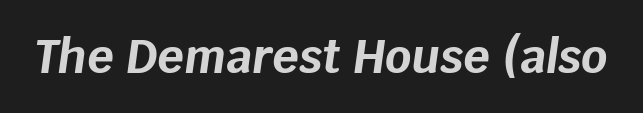
{"italic": "yes", "lean": "right", "slant_degrees": 8, "bold": "yes", "weight": "bold", "width": "normal", "stroke_contrast": "low", "x_height": "large", "monospaced": "no", "underline": "no", "letter_spacing": "normal", "letter_spacing_em": 0.0, "glyph_px": 46}
